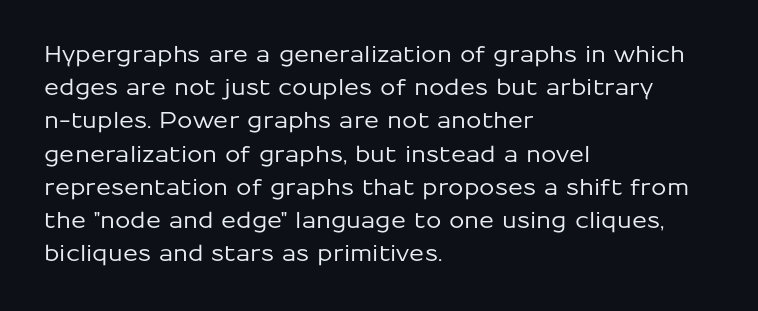
The image shows 22 px text type, upright; set left-aligned, normal line spacing (1.51x), normal letter spacing, not underlined.
